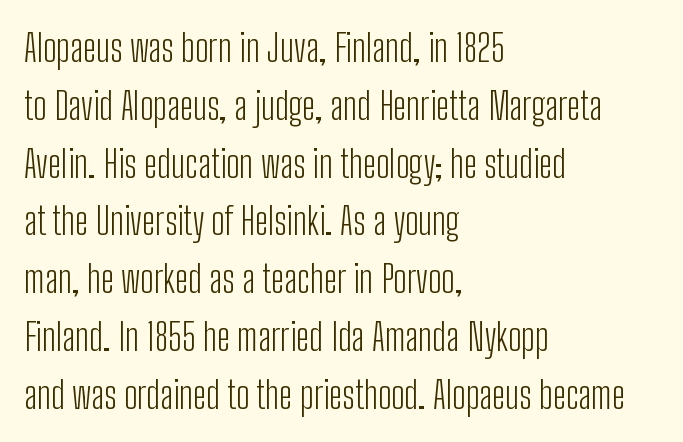
Q: Is the text bold? A: No.
Q: Is the text italic (slanted)? A: No, it is upright.
Q: Is the typeface a serif or a sans-serif typeface? A: Sans-serif.
Q: Is the text underlined? A: No.
Q: How is the paragraph aligned? A: Left-aligned.
Q: Is the spacing between letters normal or unusually wide? A: Normal.
Q: Is the spacing between lines tight, normal or loose? A: Normal.
Q: Width (condensed, normal, or wide)? A: Condensed.
Q: Stroke contrast? A: Low.
Q: x-height? A: Medium.
Q: Monospaced? A: No.
